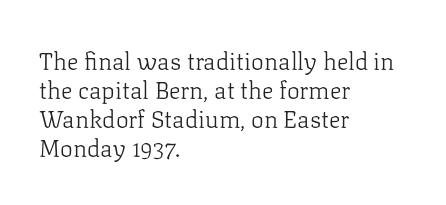
{"italic": "no", "bold": "no", "underline": "no", "align": "left", "line_spacing_ratio": 1.21, "letter_spacing": "normal", "letter_spacing_em": 0.0, "glyph_px": 24}
